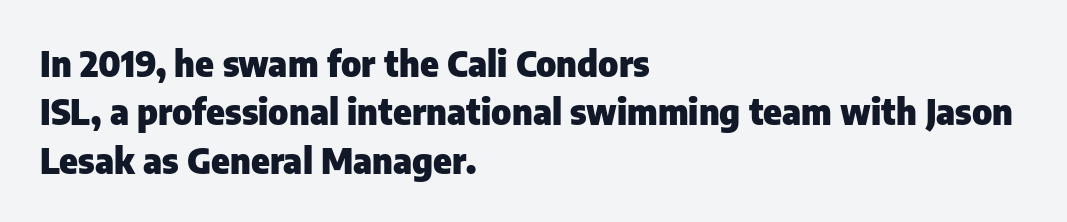
The image shows 35 px heavy sans-serif type, upright; set left-aligned, normal line spacing (1.38x), normal letter spacing, not underlined; low stroke contrast and a medium x-height.
